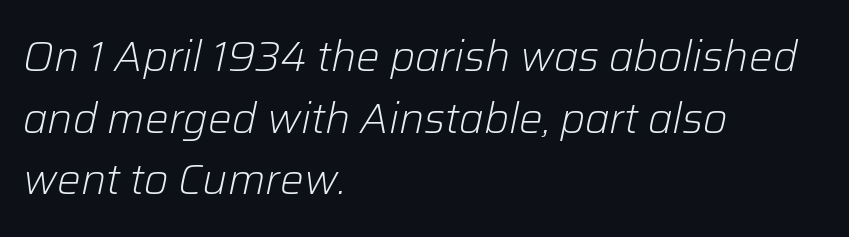
{"italic": "yes", "lean": "right", "slant_degrees": 12, "bold": "no", "weight": "light", "width": "normal", "stroke_contrast": "low", "x_height": "medium", "monospaced": "no", "underline": "no", "align": "left", "line_spacing": "normal", "line_spacing_ratio": 1.47, "letter_spacing": "normal", "letter_spacing_em": 0.0, "glyph_px": 42}
